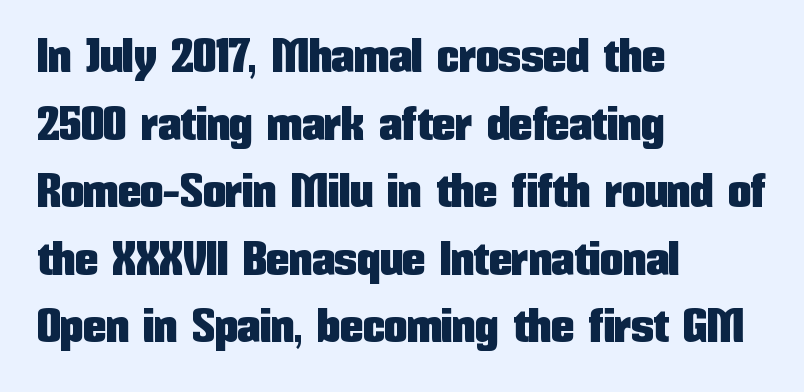
{"serif": "no", "italic": "no", "width": "condensed", "stroke_contrast": "low", "x_height": "medium", "monospaced": "no", "underline": "no", "align": "left", "line_spacing": "normal", "line_spacing_ratio": 1.47, "letter_spacing": "normal", "letter_spacing_em": 0.0, "glyph_px": 46}
